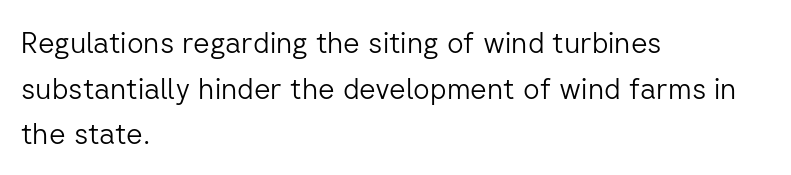
No italicization has been applied; the sample stays upright. In terms of leading, this rendering sits right in the middle. These lines keep a tight, regular rhythm from letter to letter. In terms of letterform style, serifs are entirely absent. The space beneath each line is pristine and unruled.
